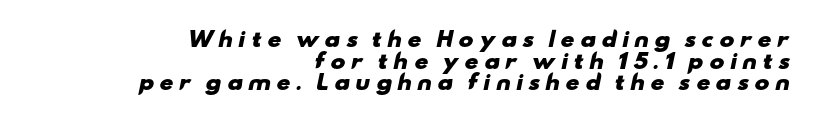
{"bold": "yes", "underline": "no", "align": "right", "line_spacing": "tight", "line_spacing_ratio": 1.08, "letter_spacing": "wide", "letter_spacing_em": 0.25, "glyph_px": 20}
